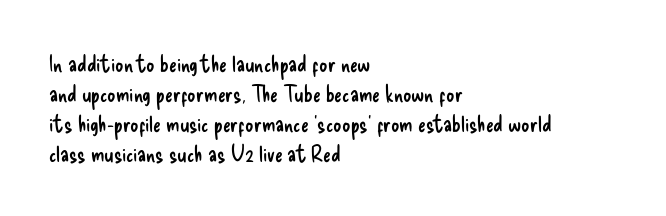
{"italic": "no", "bold": "no", "underline": "no", "align": "left", "line_spacing": "normal", "line_spacing_ratio": 1.3, "letter_spacing": "normal", "letter_spacing_em": 0.0, "glyph_px": 23}
